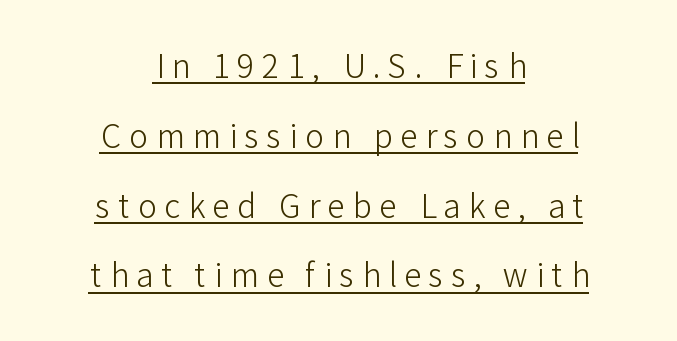
The image shows 32 px light sans-serif type, upright; set centered, loose line spacing (2.18x), unusually wide letter spacing (+0.24 em), underlined; low stroke contrast and a medium x-height.
